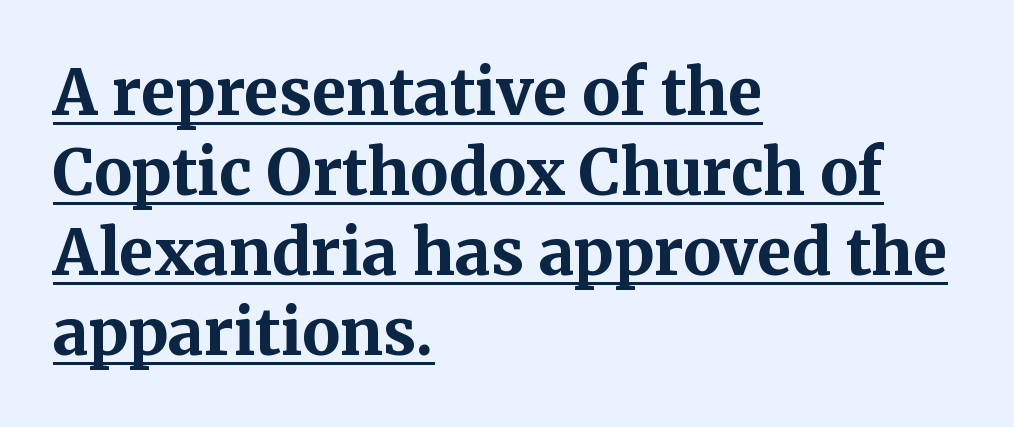
Q: Is the text bold? A: Yes.
Q: Is the text italic (slanted)? A: No, it is upright.
Q: Is the typeface a serif or a sans-serif typeface? A: Serif.
Q: Is the text underlined? A: Yes.
Q: How is the paragraph aligned? A: Left-aligned.
Q: Is the spacing between letters normal or unusually wide? A: Normal.
Q: Is the spacing between lines tight, normal or loose? A: Normal.
Q: Width (condensed, normal, or wide)? A: Normal.
Q: Stroke contrast? A: Medium.
Q: x-height? A: Medium.
Q: Monospaced? A: No.
